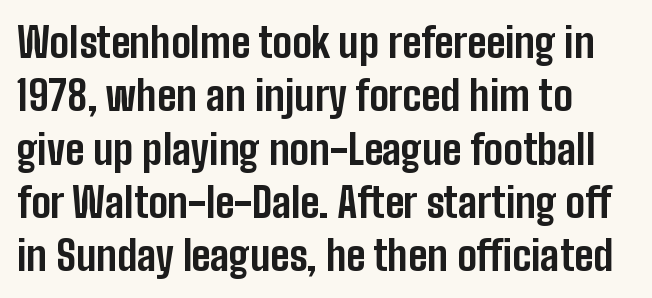
Q: Is the text bold? A: Yes.
Q: Is the text italic (slanted)? A: No, it is upright.
Q: Is the typeface a serif or a sans-serif typeface? A: Sans-serif.
Q: Is the text underlined? A: No.
Q: How is the paragraph aligned? A: Left-aligned.
Q: Is the spacing between letters normal or unusually wide? A: Normal.
Q: Is the spacing between lines tight, normal or loose? A: Normal.
Q: Width (condensed, normal, or wide)? A: Condensed.
Q: Stroke contrast? A: Low.
Q: x-height? A: Medium.
Q: Monospaced? A: No.
